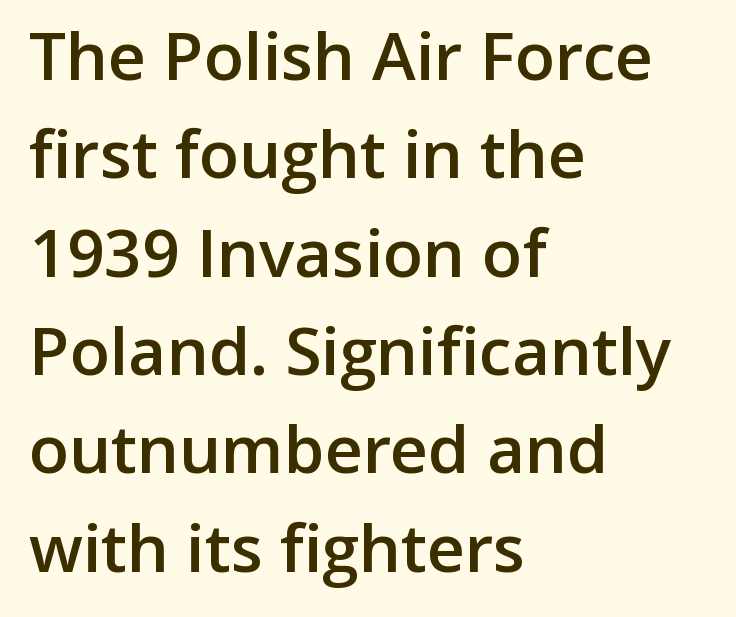
Q: Is the text bold? A: Semi-bold.
Q: Is the text italic (slanted)? A: No, it is upright.
Q: Is the typeface a serif or a sans-serif typeface? A: Sans-serif.
Q: Is the text underlined? A: No.
Q: How is the paragraph aligned? A: Left-aligned.
Q: Is the spacing between letters normal or unusually wide? A: Normal.
Q: Is the spacing between lines tight, normal or loose? A: Normal.
Q: Width (condensed, normal, or wide)? A: Normal.
Q: Stroke contrast? A: Low.
Q: x-height? A: Medium.
Q: Monospaced? A: No.
